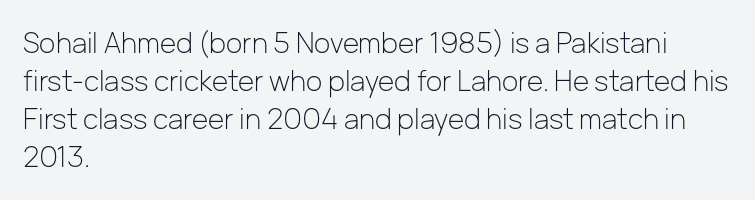
The type family on display is of the sans-serif kind. Stems here are at most as thick as an everyday book face. Which margin do the lines hug? The left one — the right edge is uneven. Looks like regular typesetting: each glyph gets only the width it needs. Reading down the column, the eye jumps a familiar distance to each next line. Observe the ordinary spacing: letters are neighbours, not strangers.
